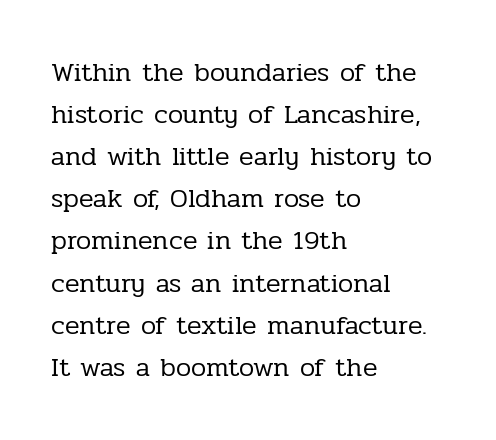
Q: Is the text bold? A: No.
Q: Is the text italic (slanted)? A: No, it is upright.
Q: Is the text underlined? A: No.
Q: How is the paragraph aligned? A: Left-aligned.
Q: Is the spacing between letters normal or unusually wide? A: Normal.
Q: Is the spacing between lines tight, normal or loose? A: Normal.
